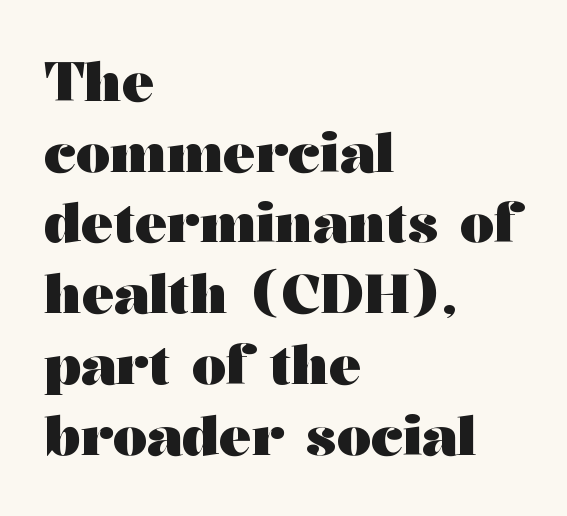
{"serif": "yes", "italic": "no", "bold": "yes", "weight": "heavy", "width": "wide", "stroke_contrast": "medium", "x_height": "medium", "monospaced": "no", "underline": "no", "align": "left", "line_spacing": "normal", "line_spacing_ratio": 1.31, "letter_spacing": "normal", "letter_spacing_em": 0.0, "glyph_px": 54}
